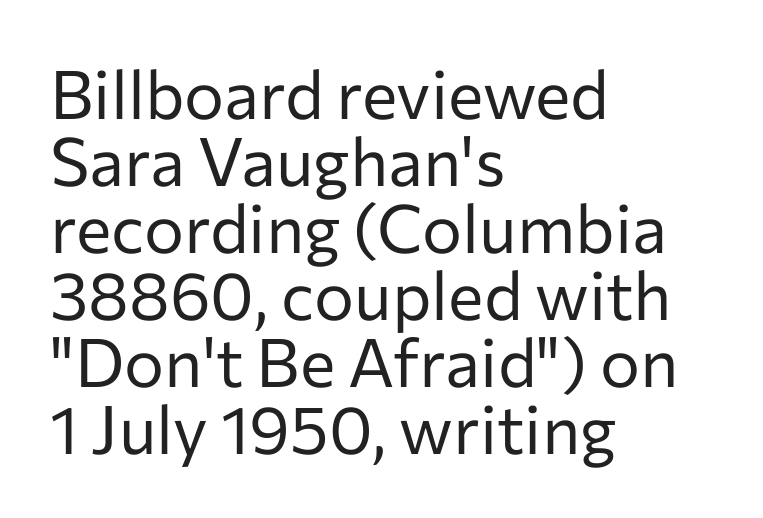
Rows of type sit shoulder to shoulder in the vertical direction. Each word holds together tightly as a unit, with standard inter-letter gaps. The passage shown is typeset with a sans-serif family. Is this a heavy cut? Hardly; it is regular or lighter. The lettering stays uniformly vertical, giving the passage a roman look. Notice how the passage keeps a crisp vertical edge on the left only.
